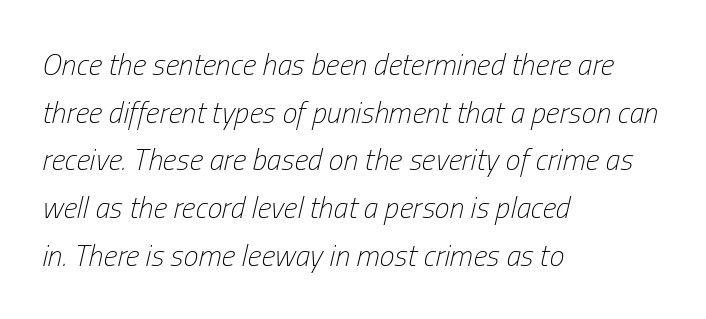
Q: Is the text bold? A: No.
Q: Is the text italic (slanted)? A: Yes, it leans right by about 13 degrees.
Q: Is the text underlined? A: No.
Q: How is the paragraph aligned? A: Left-aligned.
Q: Is the spacing between letters normal or unusually wide? A: Normal.
Q: Is the spacing between lines tight, normal or loose? A: Normal.
Q: Width (condensed, normal, or wide)? A: Condensed.
Q: Stroke contrast? A: Low.
Q: x-height? A: Medium.
Q: Monospaced? A: No.
